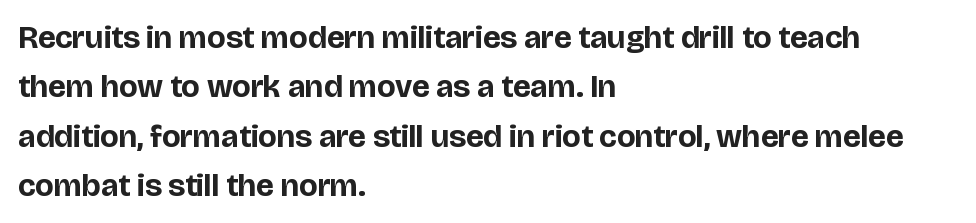
The image shows 32 px bold sans-serif type, upright; set left-aligned, normal line spacing (1.54x), normal letter spacing, not underlined; low stroke contrast and a large x-height.
